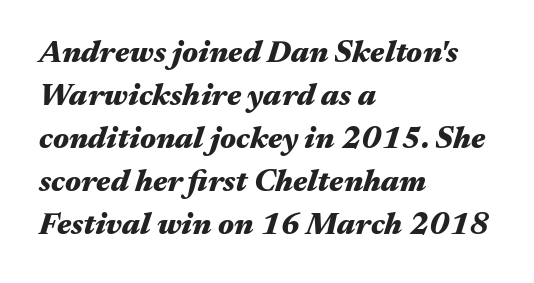
Standard letterfit; no display-style spreading of the glyphs. The characters look thick and weighty, a clear bold. Plain, unruled lines of type. The whole block is typeset with a tilt. Successive baselines arrive at the customary interval. The letters advance in unequal steps, a hallmark of proportional type.
